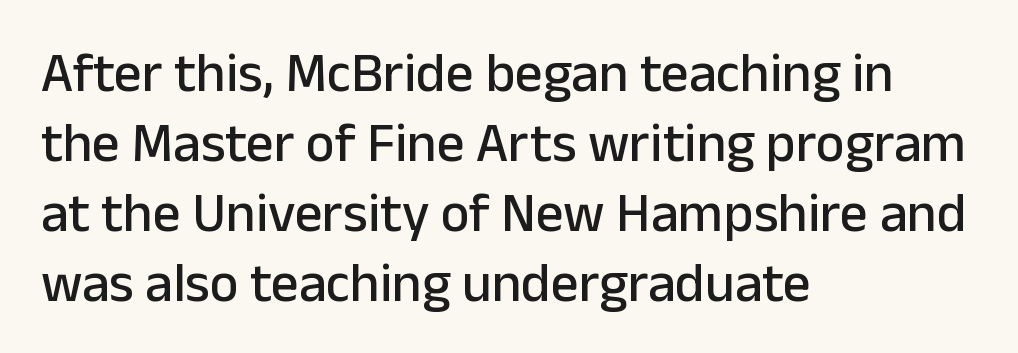
Words float on clear page, feet unadorned. Does the leading feel generous? No, just average. A sans-serif font was chosen for this passage. Unlike italic type, these characters show no tilt at all.
